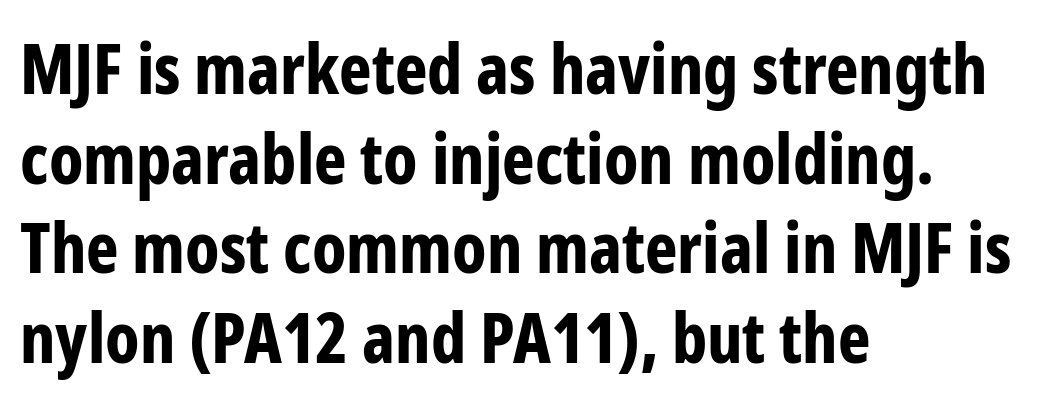
Q: Is the text bold? A: Yes.
Q: Is the text italic (slanted)? A: No, it is upright.
Q: Is the typeface a serif or a sans-serif typeface? A: Sans-serif.
Q: Is the text underlined? A: No.
Q: How is the paragraph aligned? A: Left-aligned.
Q: Is the spacing between letters normal or unusually wide? A: Normal.
Q: Is the spacing between lines tight, normal or loose? A: Normal.
Q: Width (condensed, normal, or wide)? A: Condensed.
Q: Stroke contrast? A: Low.
Q: x-height? A: Medium.
Q: Monospaced? A: No.
